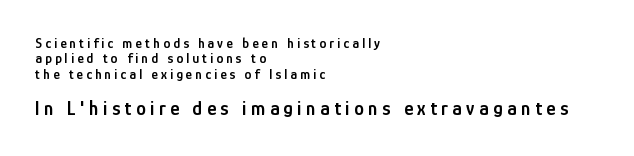
Q: Is the text bold? A: Semi-bold.
Q: Is the text italic (slanted)? A: No, it is upright.
Q: Is the text underlined? A: No.
Q: How is the paragraph aligned? A: Left-aligned.
Q: Is the spacing between letters normal or unusually wide? A: Unusually wide.
Q: Is the spacing between lines tight, normal or loose? A: Tight.
Q: Which block of text is set in a larger size, the first (top) or the second (bottom)? A: The second (bottom) one.
